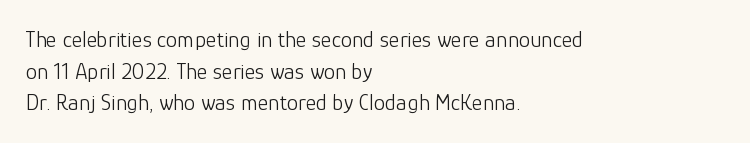
Q: Is the text bold? A: No.
Q: Is the text italic (slanted)? A: No, it is upright.
Q: Is the text underlined? A: No.
Q: How is the paragraph aligned? A: Left-aligned.
Q: Is the spacing between letters normal or unusually wide? A: Normal.
Q: Is the spacing between lines tight, normal or loose? A: Normal.
